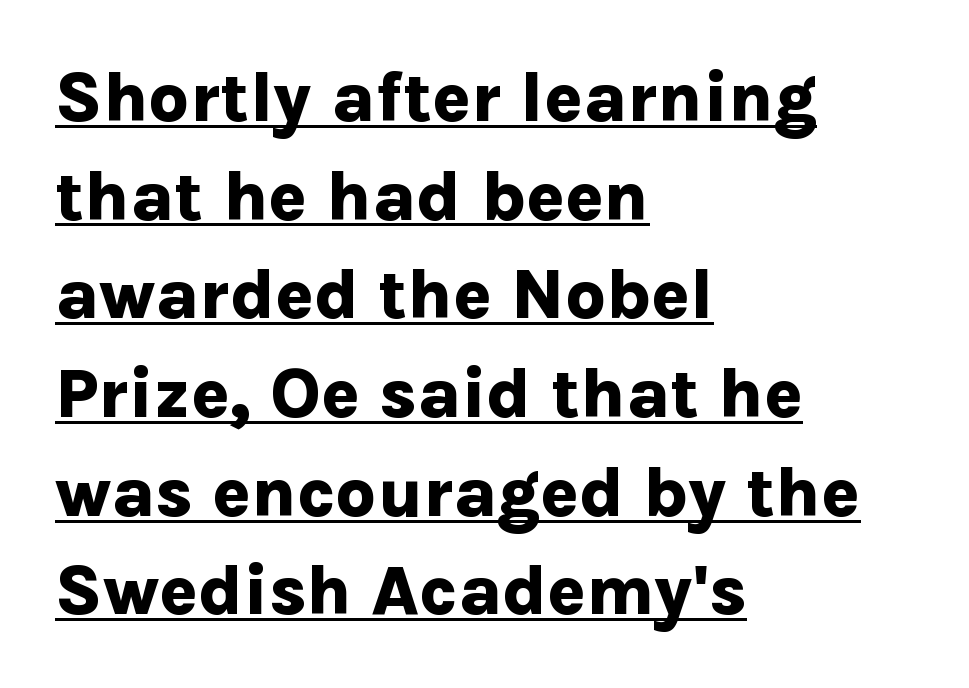
Think of a printed novel: that variable character pitch is what you see here. Is the letter spacing exaggerated? No — it looks like the ordinary default. These lines carry a lot of weight — the face is fully bold. The paragraph shown leans on its left margin. Grotesque or geometric, the face here clearly has no serifs. The rendering uses a moderate line-height, typical for paragraphs.
